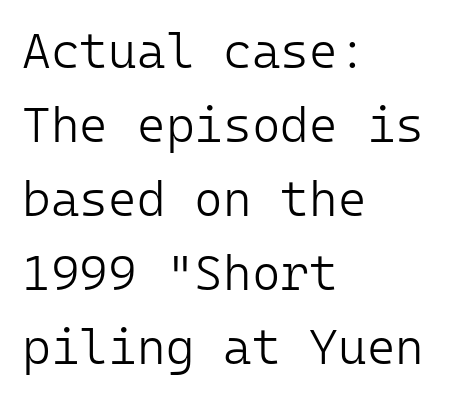
{"serif": "no", "italic": "no", "bold": "no", "weight": "light", "width": "normal", "stroke_contrast": "low", "x_height": "medium", "monospaced": "yes", "underline": "no", "align": "left", "line_spacing": "normal", "line_spacing_ratio": 1.51, "letter_spacing": "normal", "letter_spacing_em": 0.0, "glyph_px": 49}
